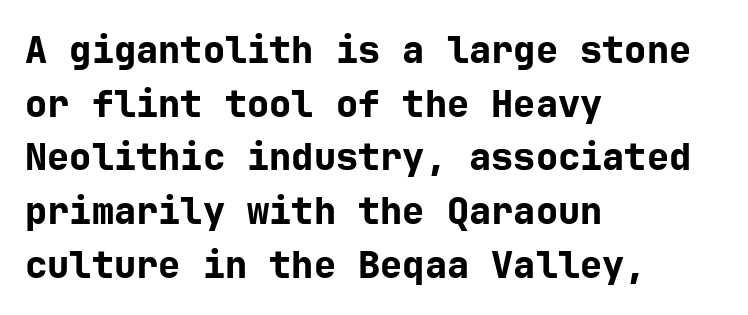
The image shows 37 px bold sans-serif type, upright; set left-aligned, normal line spacing (1.45x), normal letter spacing, not underlined; low stroke contrast and a medium x-height.
